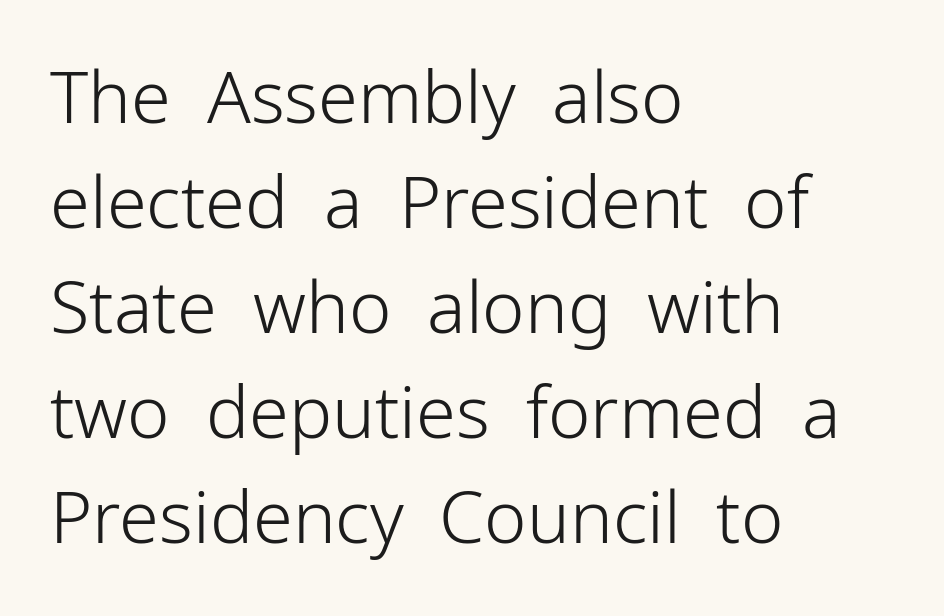
{"serif": "no", "italic": "no", "bold": "no", "weight": "light", "width": "normal", "stroke_contrast": "low", "x_height": "medium", "monospaced": "no", "underline": "no", "align": "left", "line_spacing": "normal", "line_spacing_ratio": 1.46, "letter_spacing": "normal", "letter_spacing_em": 0.0, "glyph_px": 72}
